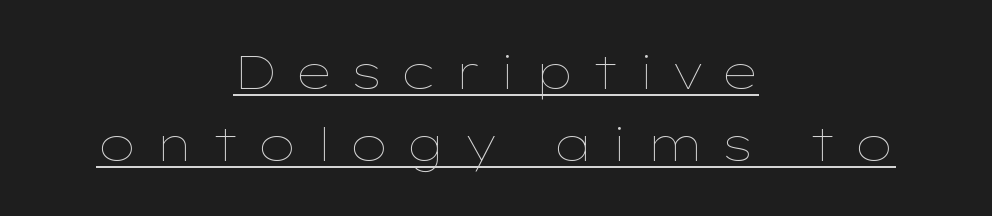
Notice how a bar underscores the lettering throughout. The lines in this sample share a center point and differ in where they start and stop. This rendering widens character spacing well past its baseline value. Successive baselines arrive at the customary interval.
